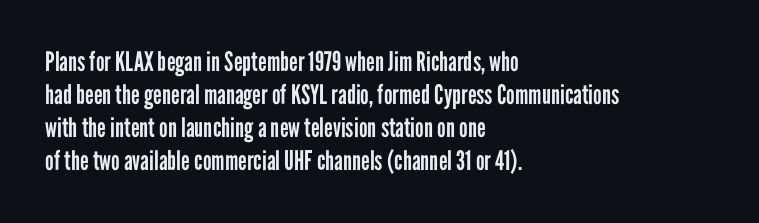
The image shows 27 px text type, upright; set left-aligned, line spacing 1.22x, normal letter spacing, not underlined.
